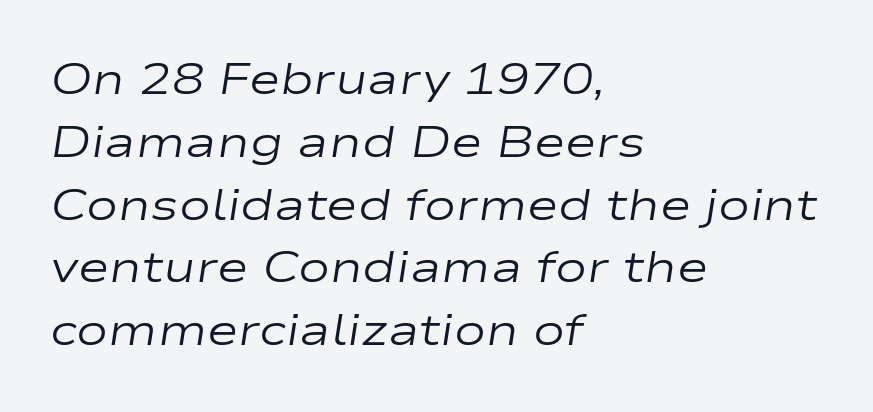
Q: Is the text bold? A: No.
Q: Is the text italic (slanted)? A: Yes, it leans right by about 9 degrees.
Q: Is the text underlined? A: No.
Q: How is the paragraph aligned? A: Left-aligned.
Q: Is the spacing between letters normal or unusually wide? A: Normal.
Q: Is the spacing between lines tight, normal or loose? A: Normal.
Q: Width (condensed, normal, or wide)? A: Wide.
Q: Stroke contrast? A: Low.
Q: x-height? A: Medium.
Q: Monospaced? A: No.
